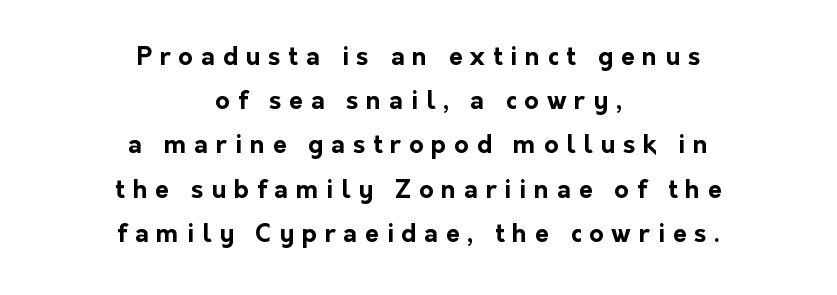
The strokes are fattened all the way to bold. The tracking reads as deliberately expanded to a designer's eye. Short and long lines alike share a common midpoint. Glance below the letters and you will spot only blank space. A typesetter would mark this as roman, not italic.
